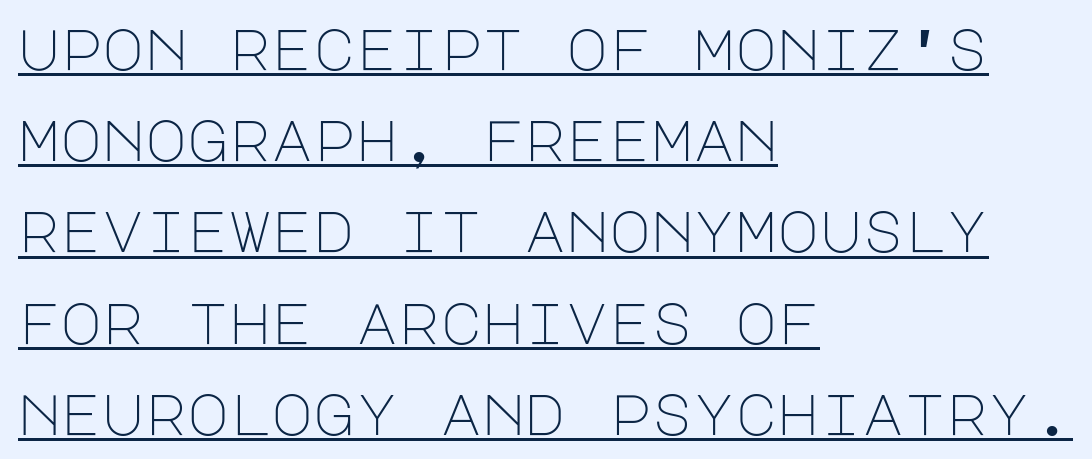
Do the letters lean? They stand straight. The line-height multiplier appears to be the usual default. Font category for this specimen: sans-serif. Quick note: underline on.
